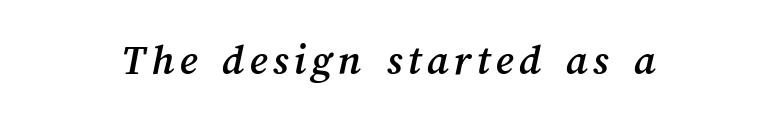
The image shows 44 px text type; set not underlined; medium stroke contrast and a medium x-height.
